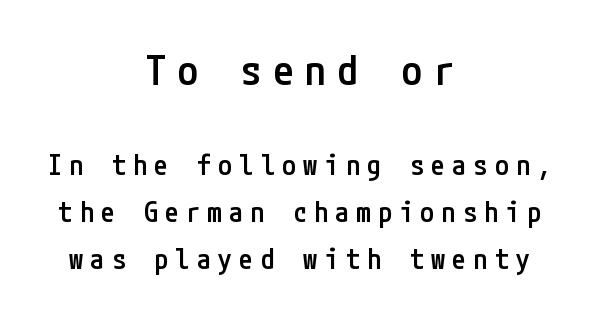
The image shows 42 px semibold, condensed sans-serif type, upright; set centered, normal line spacing (1.68x), unusually wide letter spacing (+0.26 em), not underlined; the first (top) block is 1.5x larger; low stroke contrast and a medium x-height.
